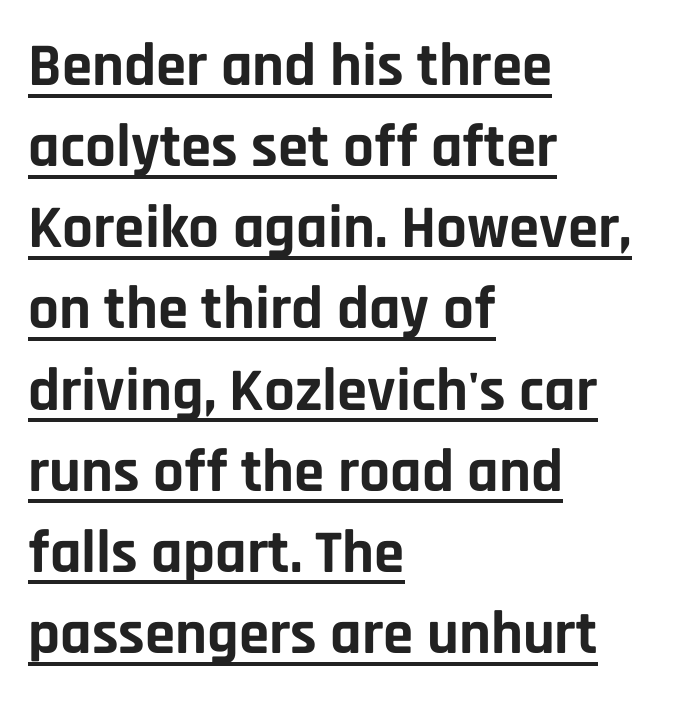
Q: Is the text bold? A: Yes.
Q: Is the text italic (slanted)? A: No, it is upright.
Q: Is the typeface a serif or a sans-serif typeface? A: Sans-serif.
Q: Is the text underlined? A: Yes.
Q: How is the paragraph aligned? A: Left-aligned.
Q: Is the spacing between letters normal or unusually wide? A: Normal.
Q: Is the spacing between lines tight, normal or loose? A: Normal.
Q: Width (condensed, normal, or wide)? A: Normal.
Q: Stroke contrast? A: Low.
Q: x-height? A: Large.
Q: Monospaced? A: No.
